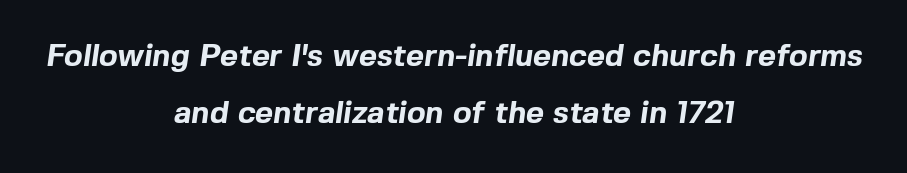
{"serif": "no", "bold": "yes", "weight": "bold", "width": "normal", "x_height": "medium", "monospaced": "no", "underline": "no", "align": "center", "line_spacing_ratio": 1.84, "letter_spacing": "normal", "letter_spacing_em": 0.0, "glyph_px": 31}
